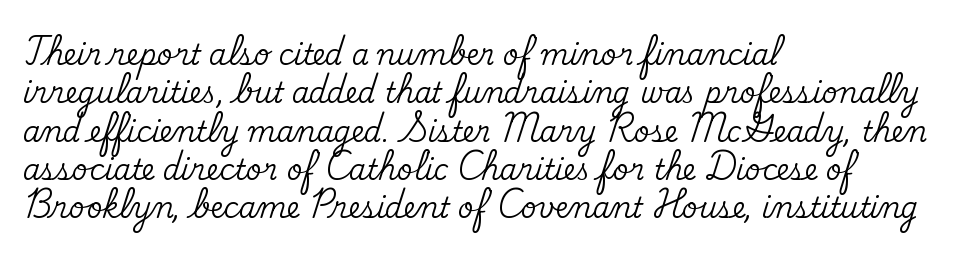
Does extra space separate the letters? No, they use regular spacing. The rendering uses natural spacing where letterforms have individual widths.
